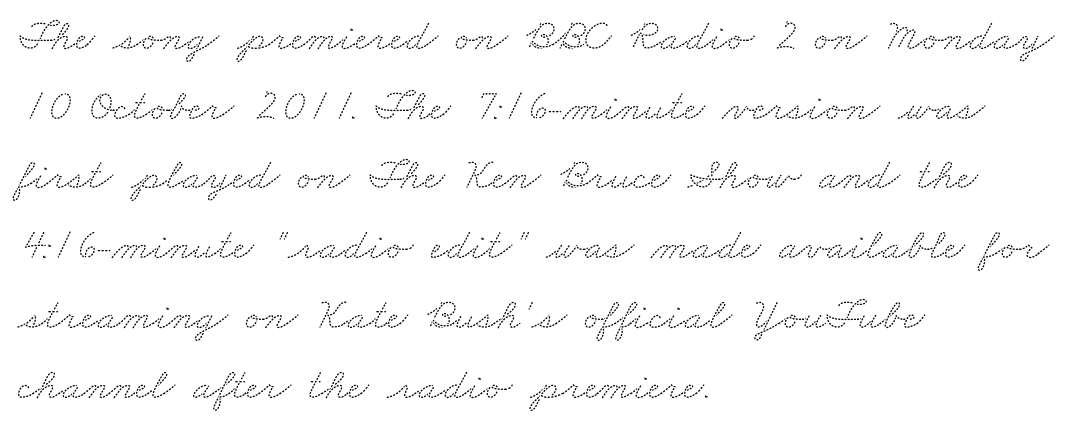
The passage shown is typeset with a serif family. Type without underlining. Each new line begins a customary step beneath the previous one. This sample has the flowing, uneven cadence of proportional lettering.
